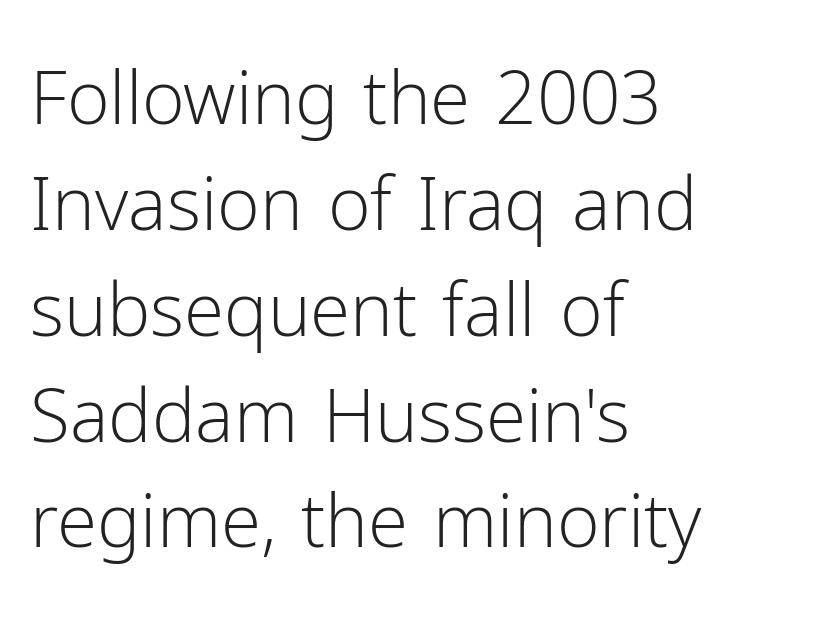
{"serif": "no", "italic": "no", "bold": "no", "weight": "light", "width": "normal", "stroke_contrast": "low", "x_height": "medium", "monospaced": "no", "underline": "no", "align": "left", "line_spacing": "normal", "line_spacing_ratio": 1.45, "letter_spacing": "normal", "letter_spacing_em": 0.0, "glyph_px": 73}
